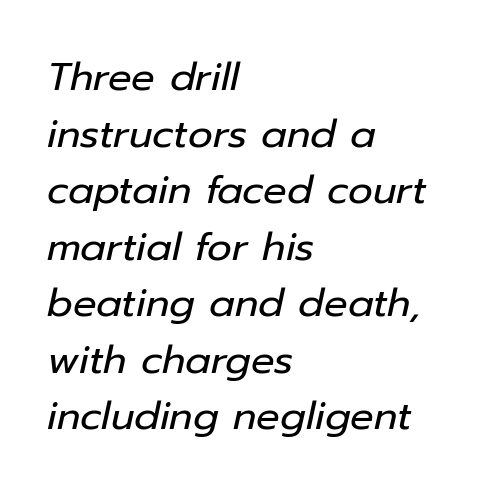
{"italic": "yes", "lean": "right", "slant_degrees": 12, "bold": "no", "weight": "regular", "width": "normal", "stroke_contrast": "low", "x_height": "medium", "monospaced": "no", "underline": "no", "align": "left", "line_spacing": "normal", "line_spacing_ratio": 1.45, "letter_spacing": "normal", "letter_spacing_em": 0.0, "glyph_px": 39}
